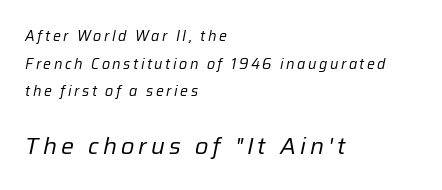
Caption: multi-line text, flush left, ragged right. Italic? Definitely — the glyphs are oblique. Block two is the big one; block one sits smaller above it. Descenders are the only things crossing below the line. Stems and bowls with no extra thickness — not bold. Leading: increased.
